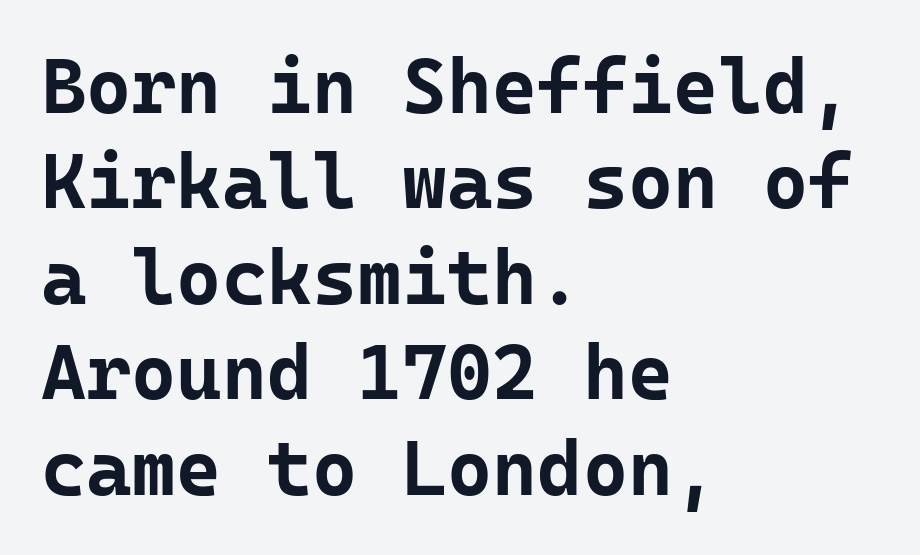
{"serif": "no", "italic": "no", "bold": "yes", "weight": "bold", "width": "normal", "stroke_contrast": "low", "x_height": "medium", "monospaced": "yes", "underline": "no", "align": "left", "line_spacing_ratio": 1.24, "letter_spacing": "normal", "letter_spacing_em": 0.0, "glyph_px": 77}
